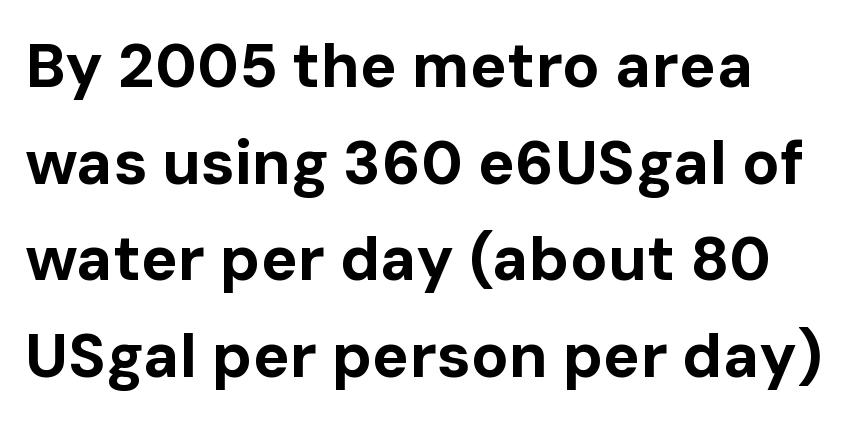
{"serif": "no", "italic": "no", "bold": "yes", "weight": "bold", "width": "normal", "stroke_contrast": "low", "x_height": "medium", "monospaced": "no", "underline": "no", "line_spacing": "normal", "line_spacing_ratio": 1.56, "letter_spacing": "normal", "letter_spacing_em": 0.0, "glyph_px": 62}
